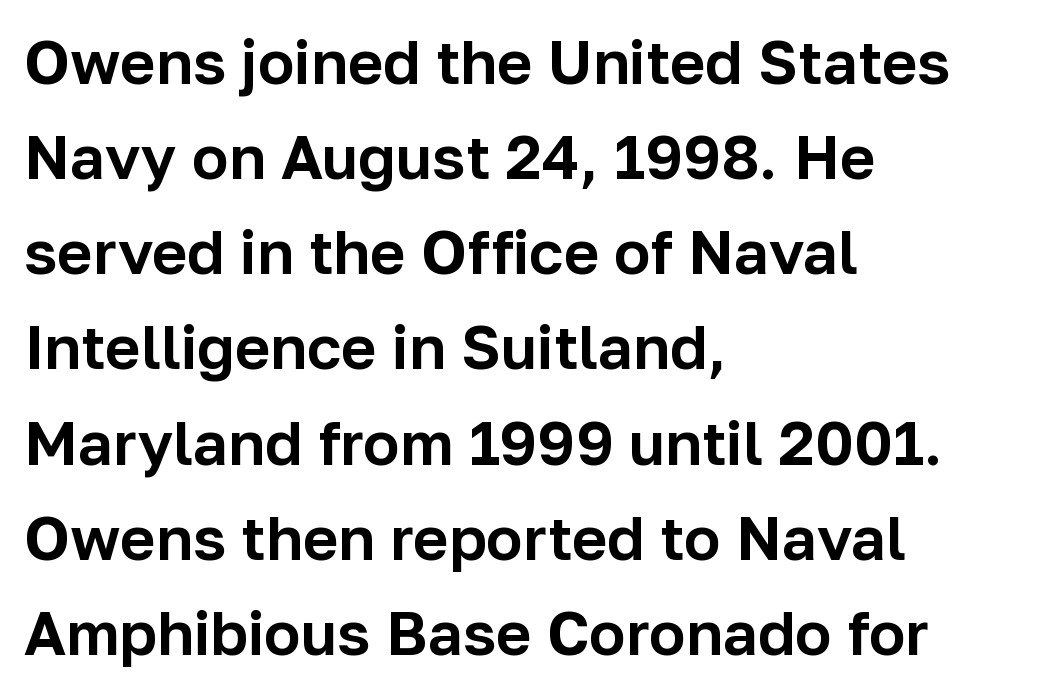
{"serif": "no", "italic": "no", "width": "normal", "stroke_contrast": "low", "x_height": "medium", "monospaced": "no", "underline": "no", "align": "left", "line_spacing": "normal", "line_spacing_ratio": 1.56, "letter_spacing": "normal", "letter_spacing_em": 0.0, "glyph_px": 61}
